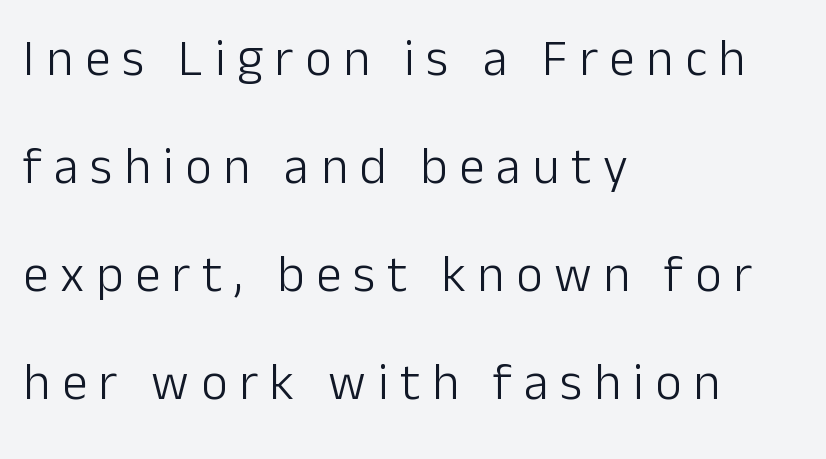
If you drew a line through each stem, it would be perfectly vertical. Vertical spacing — loose. Heft: none added — not bold. The passage shown is typeset with a sans-serif family. The ragged edge is on the right, which tells us the setting is flush left.
